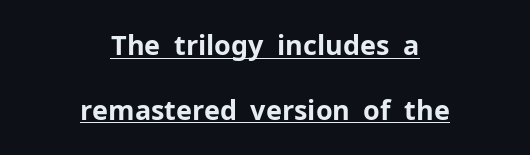
Compared with typical paragraphs, the rows here are farther apart. Has an underline been added? It has. Every row of glyphs is offset so its center matches the block's center. You can tell it's not italic because the verticals are truly vertical. The letterforms sit shoulder to shoulder at normal distance.
